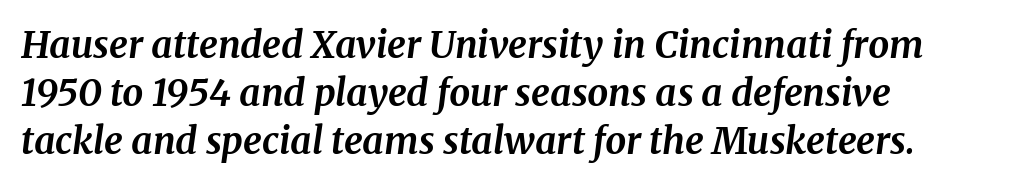
Left-aligned paragraph, ragged on the right. The space beneath each line is pristine and unruled. Note: serifs present on the glyphs. Style check: oblique.
